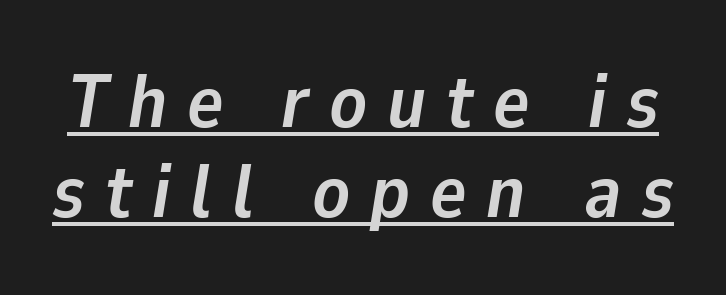
Q: Is the text bold? A: Yes.
Q: Is the text italic (slanted)? A: Yes, it leans right by about 9 degrees.
Q: Is the text underlined? A: Yes.
Q: Is the spacing between letters normal or unusually wide? A: Unusually wide.
Q: Width (condensed, normal, or wide)? A: Normal.
Q: Stroke contrast? A: Low.
Q: x-height? A: Medium.
Q: Monospaced? A: No.
